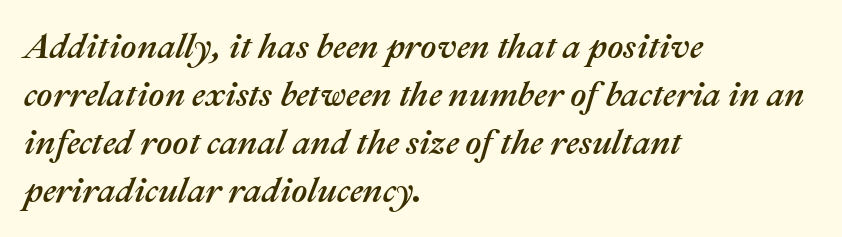
Q: Is the text italic (slanted)? A: Yes, it leans right by about 22 degrees.
Q: Is the text underlined? A: No.
Q: How is the paragraph aligned? A: Left-aligned.
Q: Is the spacing between letters normal or unusually wide? A: Normal.
Q: Is the spacing between lines tight, normal or loose? A: Normal.
Q: Width (condensed, normal, or wide)? A: Normal.
Q: Stroke contrast? A: Medium.
Q: x-height? A: Medium.
Q: Monospaced? A: No.
